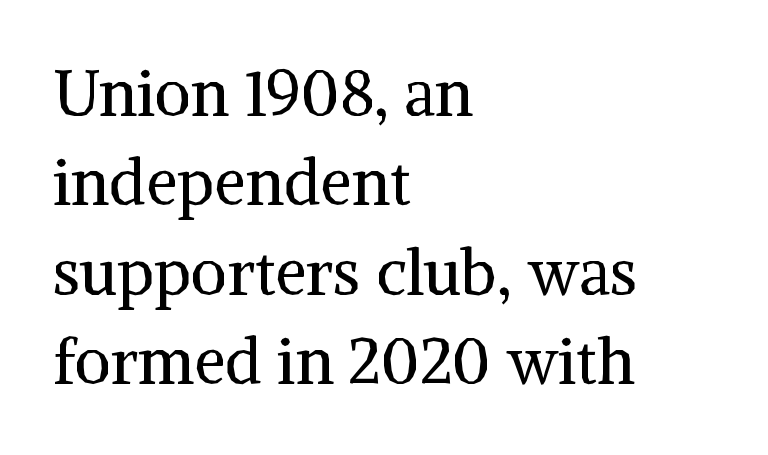
This rendering employs a face with finishing strokes, i.e., a serif. Does the leading feel generous? No, just average. Stroke mass is kept to a normal reading level or below. The lines are quadded left.
